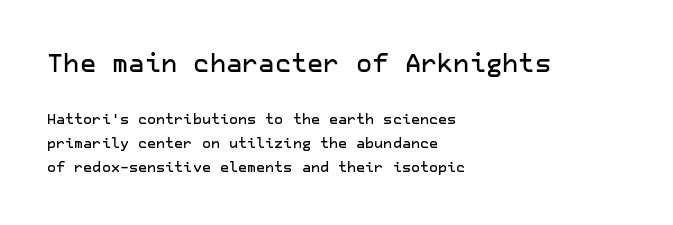
Short and long lines alike share a common starting point at left. Anything drawn beneath the words? Only blank space. How are the letters spaced? Ordinarily, with no added tracking. Character size in the leading block exceeds that of the trailing block. Upright lettering throughout.
